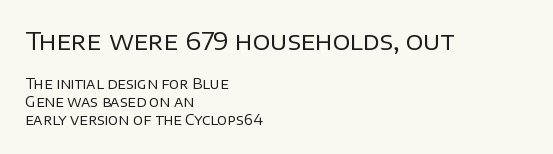
Q: Is the text bold? A: No.
Q: Is the text italic (slanted)? A: No, it is upright.
Q: Is the text underlined? A: No.
Q: How is the paragraph aligned? A: Left-aligned.
Q: Is the spacing between letters normal or unusually wide? A: Normal.
Q: Is the spacing between lines tight, normal or loose? A: Normal.
Q: Which block of text is set in a larger size, the first (top) or the second (bottom)? A: The first (top) one.
